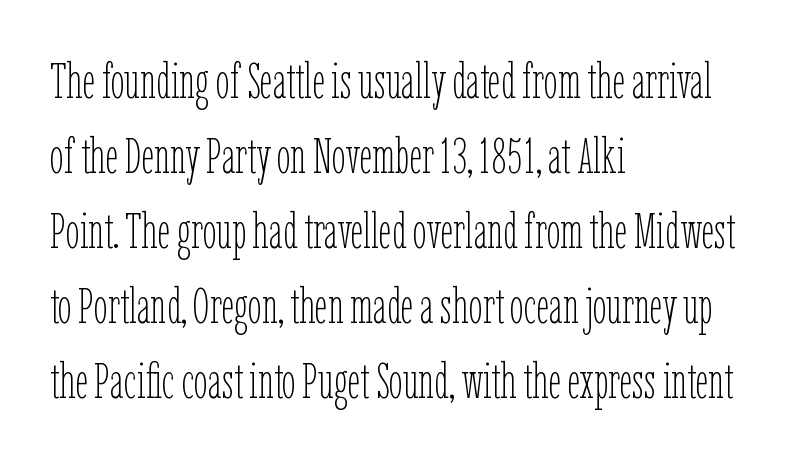
Note the varied advance widths — an 'i' is clearly narrower than an 'm'. The axis of the letterforms is exactly vertical. Baseline-to-baseline distance is the conventional proportion of letter height. A bare baseline throughout the passage. This rendering leaves character spacing at its baseline value.
